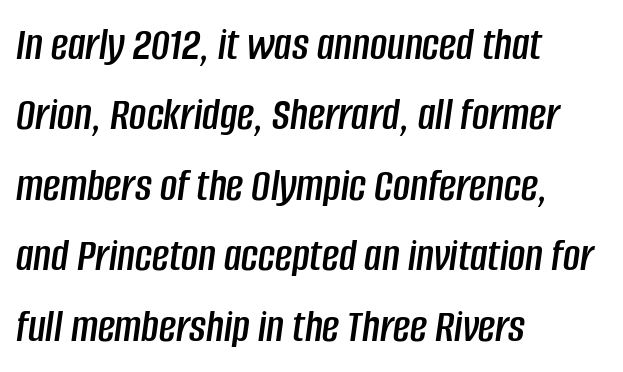
{"italic": "yes", "lean": "right", "slant_degrees": 8, "width": "condensed", "stroke_contrast": "low", "x_height": "large", "monospaced": "no", "underline": "no", "align": "left", "line_spacing": "normal", "line_spacing_ratio": 1.5, "letter_spacing": "normal", "letter_spacing_em": 0.0, "glyph_px": 47}
